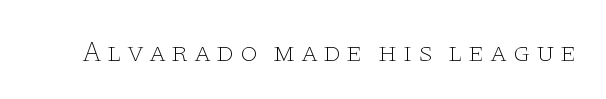
Q: Is the text bold? A: No.
Q: Is the text italic (slanted)? A: No, it is upright.
Q: Is the typeface a serif or a sans-serif typeface? A: Serif.
Q: Is the text underlined? A: No.
Q: Width (condensed, normal, or wide)? A: Wide.
Q: Stroke contrast? A: Low.
Q: x-height? A: Large.
Q: Monospaced? A: No.
